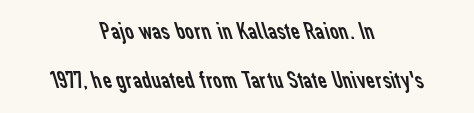
{"bold": "no", "underline": "no", "align": "center", "line_spacing": "loose", "line_spacing_ratio": 1.97, "letter_spacing": "normal", "letter_spacing_em": 0.0, "glyph_px": 25}
